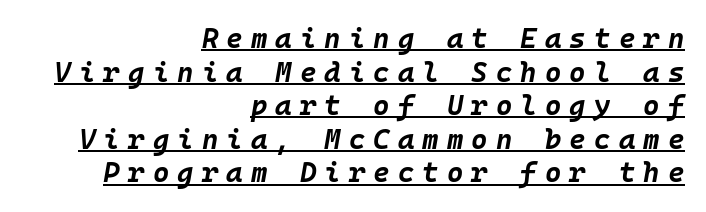
The image shows 28 px bold type, italic (leaning right), monospaced; set right-aligned, line spacing 1.2x, unusually wide letter spacing (+0.29 em), underlined; low stroke contrast and a large x-height.
